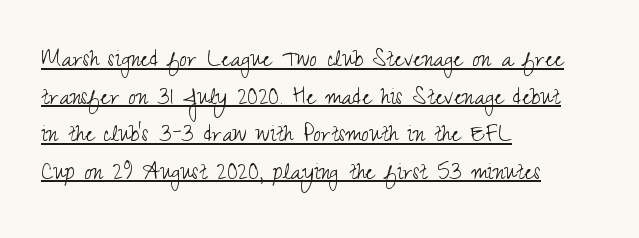
{"italic": "no", "bold": "no", "underline": "yes", "align": "left", "line_spacing": "normal", "line_spacing_ratio": 1.39, "letter_spacing": "normal", "letter_spacing_em": 0.0, "glyph_px": 27}
